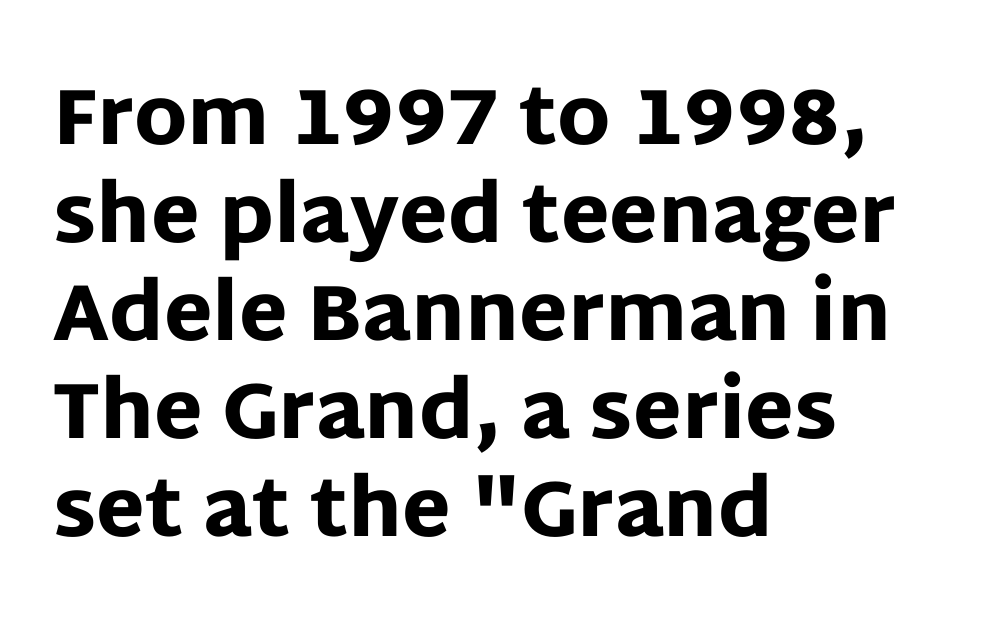
{"serif": "no", "italic": "no", "bold": "yes", "weight": "heavy", "width": "normal", "stroke_contrast": "low", "x_height": "large", "monospaced": "no", "underline": "no", "align": "left", "line_spacing_ratio": 1.24, "letter_spacing": "normal", "letter_spacing_em": 0.0, "glyph_px": 79}
